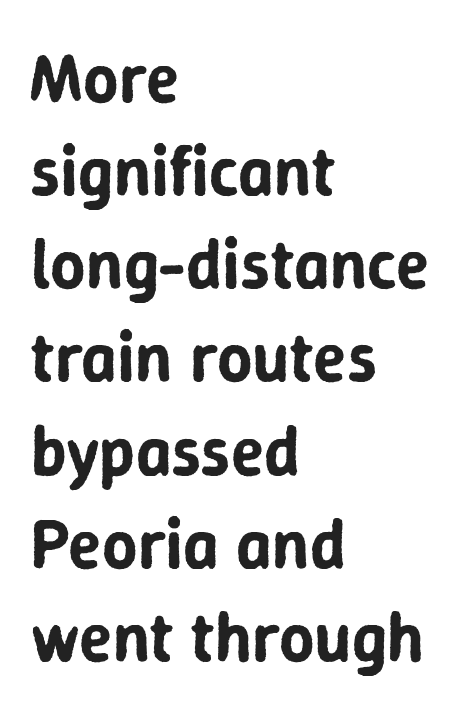
The image shows 69 px sans-serif type, upright; set left-aligned, normal line spacing (1.35x), normal letter spacing, not underlined; low stroke contrast and a medium x-height.
